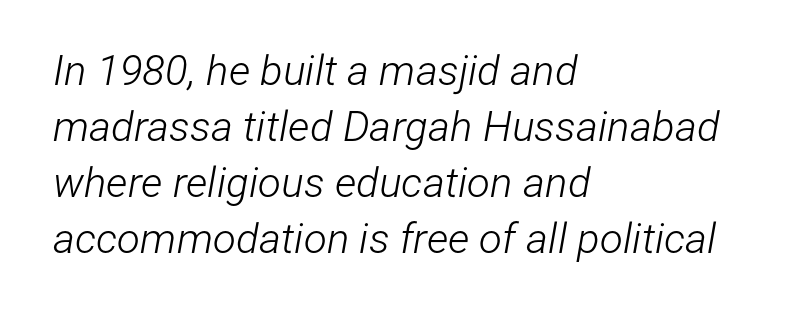
Line starts are locked; line ends wander. Any mark beneath the type? The region is blank. Stems here are at most as thick as an everyday book face. Each new line begins a customary step beneath the previous one.
